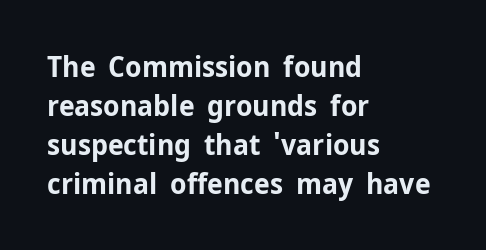
The image shows 29 px bold sans-serif type, upright; set left-aligned, normal line spacing (1.34x), normal letter spacing, not underlined; low stroke contrast and a medium x-height.
